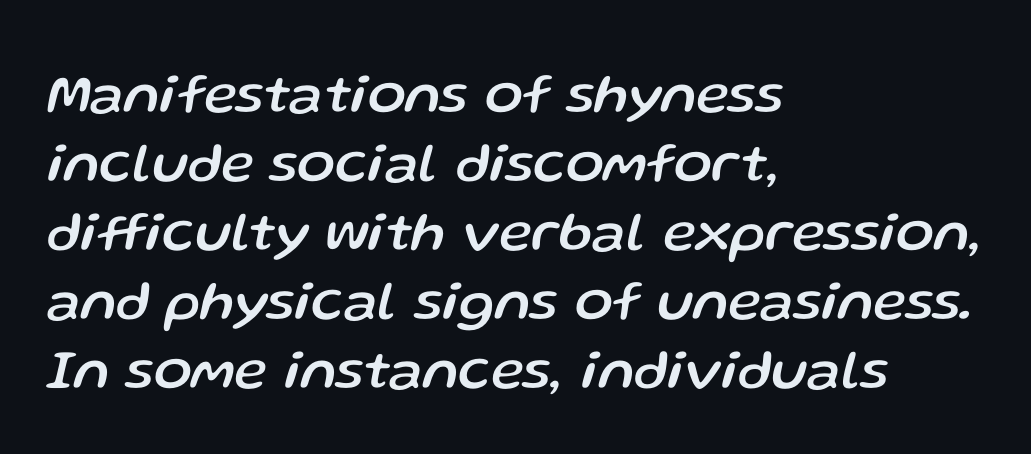
Q: Is the text italic (slanted)? A: Yes, it leans right by about 13 degrees.
Q: Is the text underlined? A: No.
Q: How is the paragraph aligned? A: Left-aligned.
Q: Is the spacing between letters normal or unusually wide? A: Normal.
Q: Width (condensed, normal, or wide)? A: Normal.
Q: Stroke contrast? A: Low.
Q: x-height? A: Medium.
Q: Monospaced? A: No.
